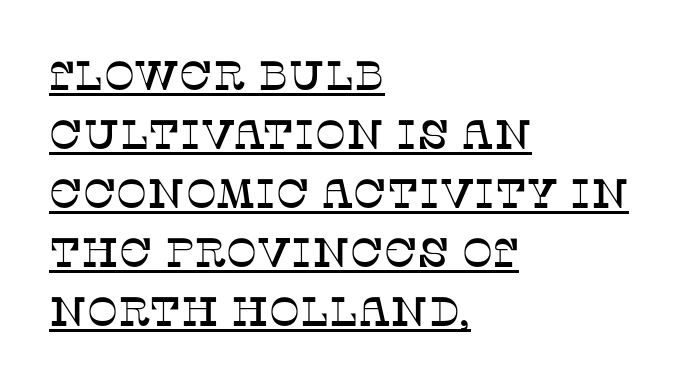
Nope, not italic — everything's standing straight. The leading is moderate, giving the passage an even texture. All the whitespace from short lines collects on the right. Here the glyphs are tracked normally, forming tight word shapes.
